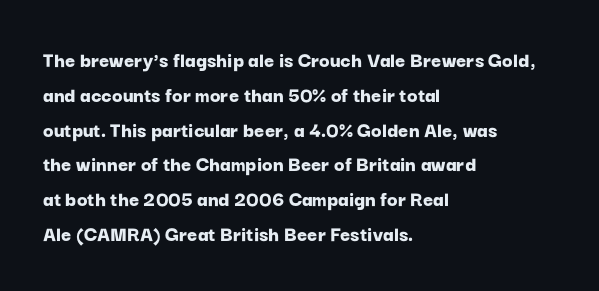
Q: Is the text bold? A: Yes.
Q: Is the text italic (slanted)? A: No, it is upright.
Q: Is the text underlined? A: No.
Q: How is the paragraph aligned? A: Left-aligned.
Q: Is the spacing between letters normal or unusually wide? A: Normal.
Q: Is the spacing between lines tight, normal or loose? A: Normal.
